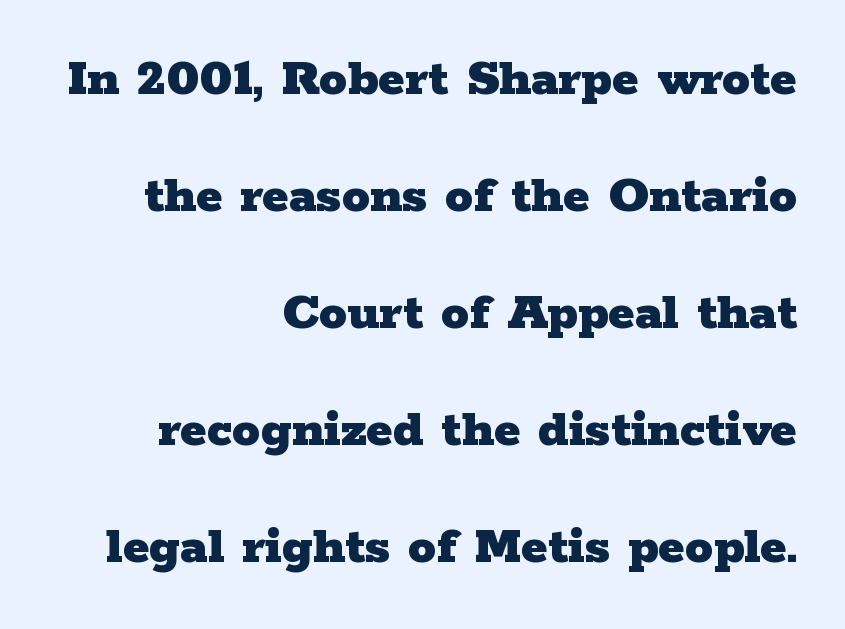
The image shows 56 px heavy, wide serif type, upright; set right-aligned, loose line spacing (2.09x), normal letter spacing, not underlined; low stroke contrast and a medium x-height.
